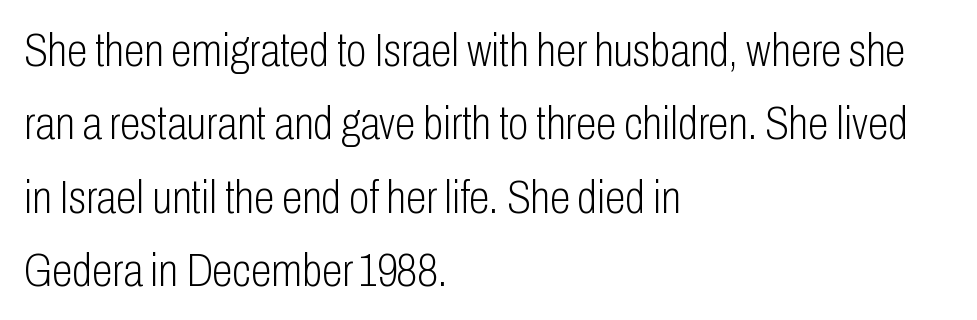
{"serif": "no", "italic": "no", "bold": "no", "weight": "light", "width": "condensed", "stroke_contrast": "low", "x_height": "medium", "monospaced": "no", "underline": "no", "align": "left", "line_spacing": "normal", "line_spacing_ratio": 1.56, "letter_spacing": "normal", "letter_spacing_em": 0.0, "glyph_px": 47}
